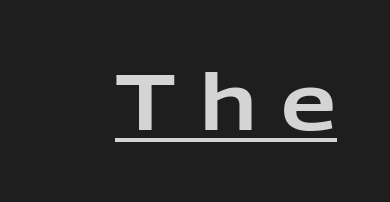
Loose tracking; the words dissolve into strings of separated letters. A typesetter would call this proportional, since set widths differ per character. Every word sits above its own underline. This rendering employs a face without finishing strokes, i.e., a sans-serif. This is roman type, the default non-slanted kind.
